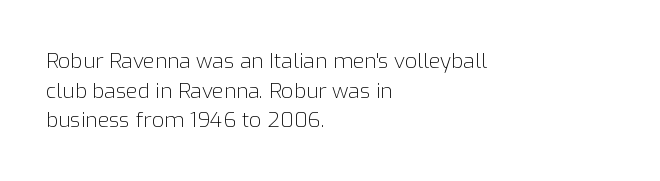
{"italic": "no", "bold": "no", "underline": "no", "align": "left", "line_spacing": "normal", "line_spacing_ratio": 1.41, "letter_spacing": "normal", "letter_spacing_em": 0.0, "glyph_px": 21}
